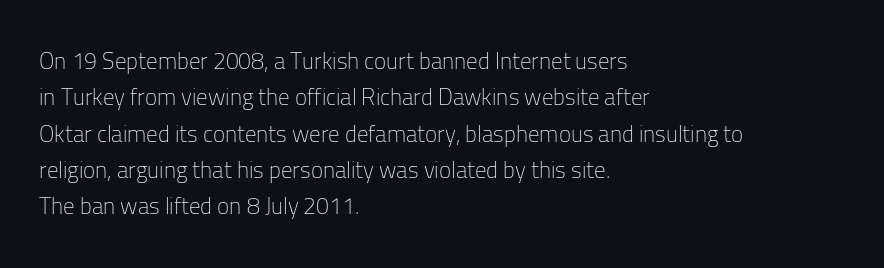
{"italic": "no", "bold": "no", "underline": "no", "align": "left", "line_spacing": "normal", "line_spacing_ratio": 1.58, "letter_spacing": "normal", "letter_spacing_em": 0.0, "glyph_px": 23}
